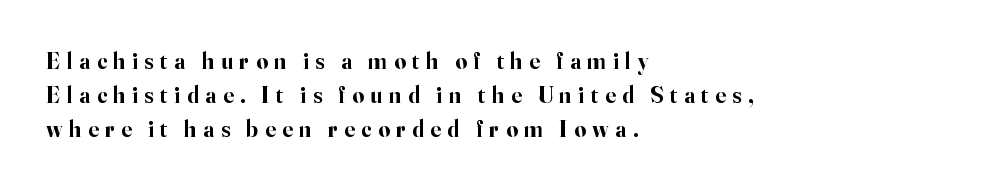
The image shows 23 px bold type, upright; set left-aligned, normal line spacing (1.47x), unusually wide letter spacing (+0.28 em), not underlined.
